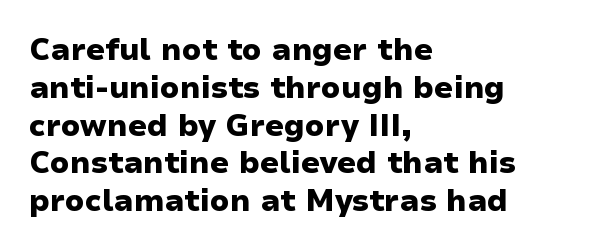
The image shows 30 px heavy, wide sans-serif type, upright; set left-aligned, normal line spacing (1.26x), normal letter spacing, not underlined; low stroke contrast and a medium x-height.
